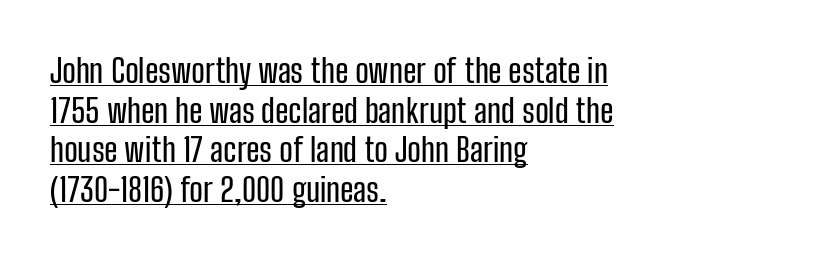
The image shows 33 px condensed sans-serif type, upright; set left-aligned, line spacing 1.2x, normal letter spacing, underlined; low stroke contrast and a medium x-height.
